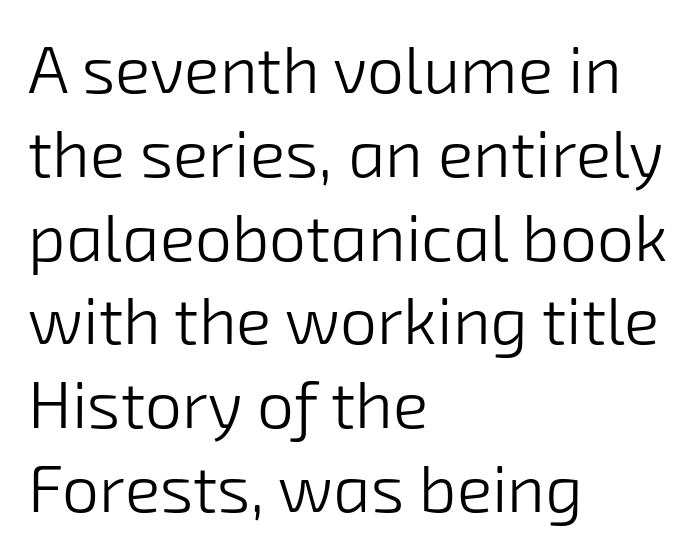
The horizontal fit of the characters is conventional and even. Regarding leading, the lines here are spaced in the standard way. Lines of text with bare space underneath. The font sits on the lighter half of the weight spectrum, regular included. These lines are rendered in a variable-pitch font. Each letter's strokes conclude bluntly, with no projecting serifs.
